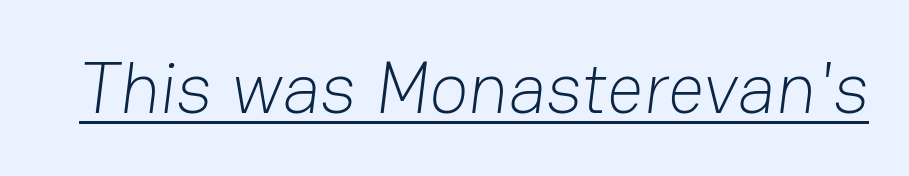
{"serif": "no", "bold": "no", "weight": "light", "width": "normal", "stroke_contrast": "low", "x_height": "medium", "monospaced": "no", "underline": "yes", "letter_spacing": "normal", "letter_spacing_em": 0.0, "glyph_px": 72}
